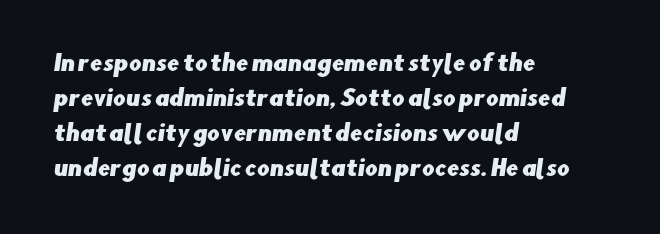
{"underline": "no", "align": "left", "line_spacing": "normal", "line_spacing_ratio": 1.59, "letter_spacing": "normal", "letter_spacing_em": 0.0, "glyph_px": 22}
